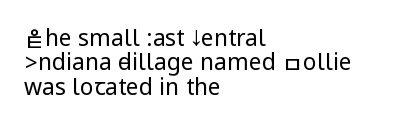
Q: Is the text bold? A: No.
Q: Is the text italic (slanted)? A: No, it is upright.
Q: Is the text underlined? A: No.
Q: How is the paragraph aligned? A: Left-aligned.
Q: Is the spacing between letters normal or unusually wide? A: Normal.
Q: Is the spacing between lines tight, normal or loose? A: Tight.
